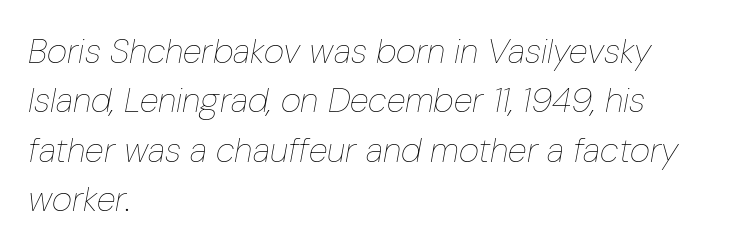
Glance below the letters and you will spot only blank space. In terms of letterspacing, this is plain default setting. The block of text has a typical density, with ordinary space between rows. Notice how the passage keeps a crisp vertical edge on the left only.
